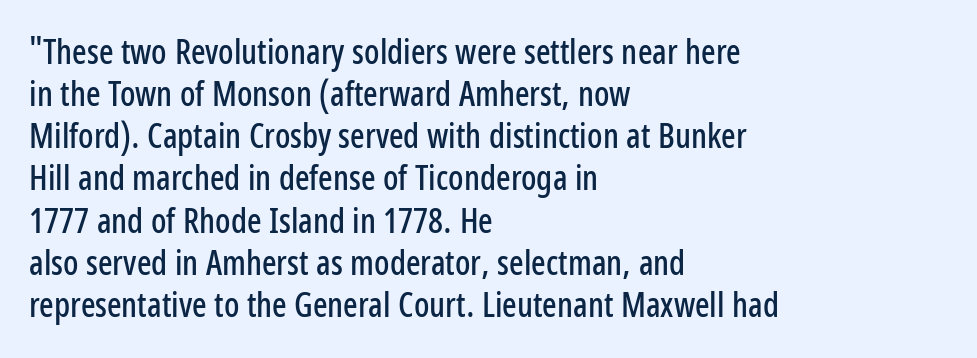
The image shows 34 px condensed sans-serif type, upright; set left-aligned, line spacing 1.24x, normal letter spacing, not underlined; low stroke contrast and a medium x-height.
